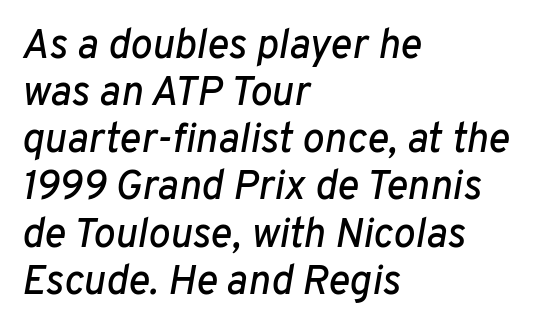
Q: Is the text italic (slanted)? A: Yes, it leans right by about 10 degrees.
Q: Is the text underlined? A: No.
Q: How is the paragraph aligned? A: Left-aligned.
Q: Is the spacing between letters normal or unusually wide? A: Normal.
Q: Is the spacing between lines tight, normal or loose? A: Tight.
Q: Width (condensed, normal, or wide)? A: Normal.
Q: Stroke contrast? A: Low.
Q: x-height? A: Medium.
Q: Monospaced? A: No.
